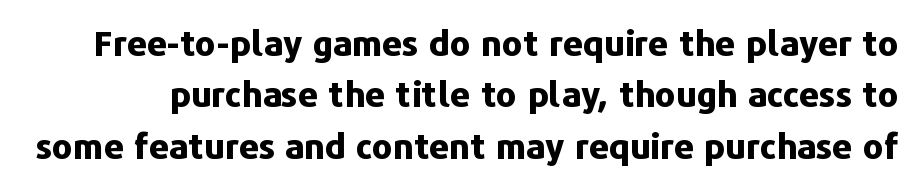
The image shows 35 px bold sans-serif type, upright; set normal line spacing (1.47x), normal letter spacing, not underlined; low stroke contrast and a medium x-height.
